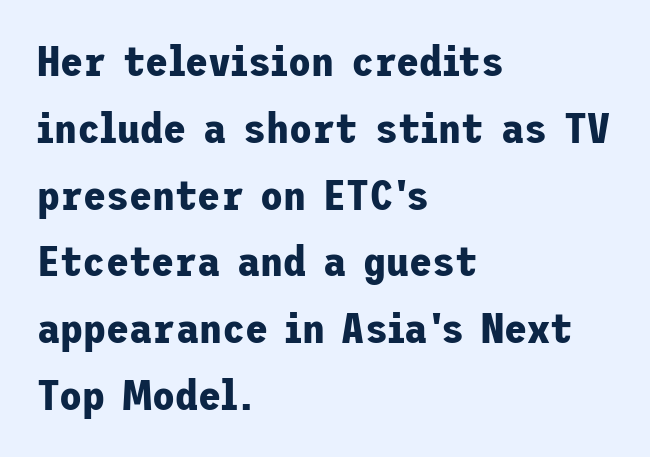
Each new line begins a customary step beneath the previous one. You can tell it's not italic because the verticals are truly vertical. This rendering uses left alignment, leaving the right contour irregular. No extra tracking has been applied to these lines. The typesetting leans heavy: a genuine bold.
